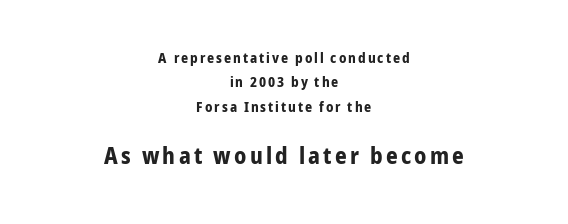
The letters stand upright; this is a roman face. This rendering uses center alignment, leaving both contours irregular but symmetric. On the weight axis this lands at bold, roughly 700. Honestly, there is no underline to notice here at all. Which chunk is bigger? The second one — the bottom block dwarfs the top.
